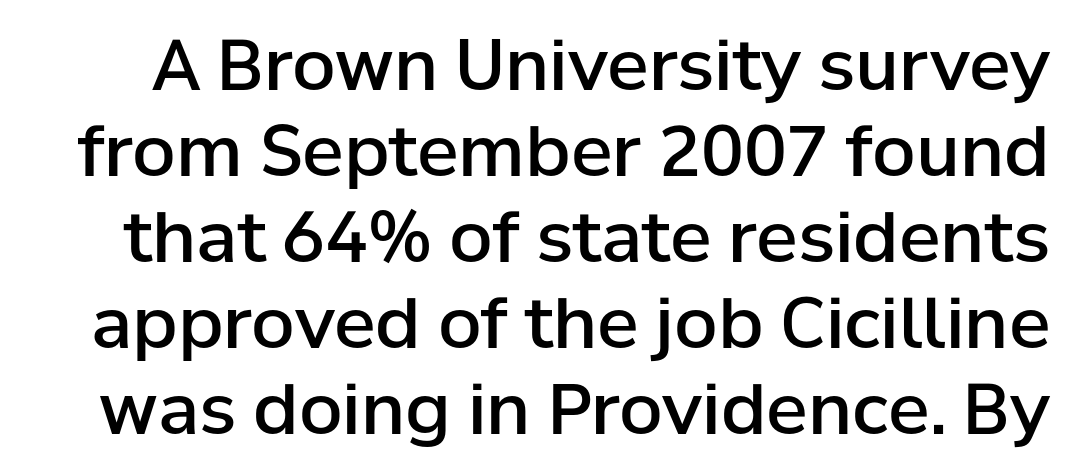
This rendering employs a face without finishing strokes, i.e., a sans-serif. There is no visible air inserted between adjacent glyphs. You can tell it's not italic because the verticals are truly vertical. Rule under the text: the space is simply empty.
